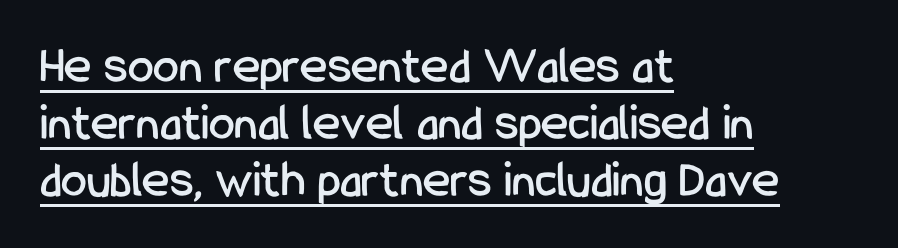
Think of a printed novel: that variable character pitch is what you see here. Very little white space separates one row of letters from the next. Quick note: not italic, upright. These lines stack with their left ends in a neat column. The rendered words wear a rule along their underside.
